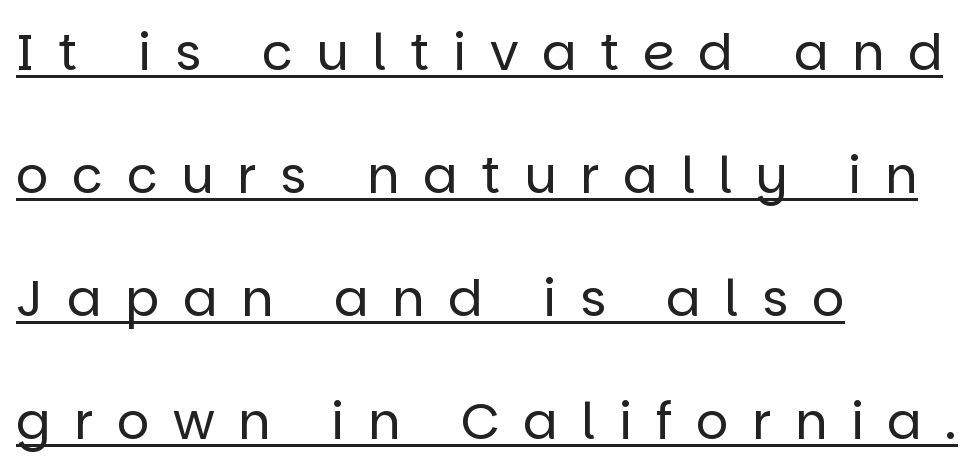
Examine the stroke ends and you'll find no serifs. Each line of the rendering has a horizontal stroke beneath the glyphs. Looks like regular typesetting: each glyph gets only the width it needs. Vertical stems look standard width or narrower in stroke. The lettering holds an erect, upright posture throughout.
